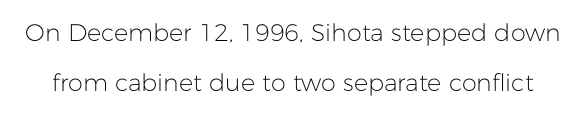
The image shows 24 px text type, upright; set loose line spacing (2.09x), normal letter spacing, not underlined.
